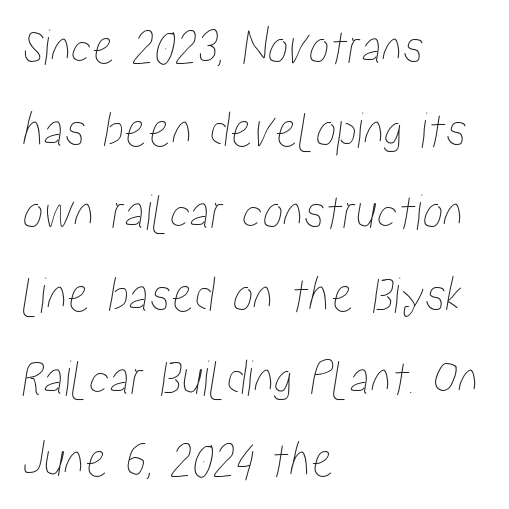
{"width": "condensed", "stroke_contrast": "low", "x_height": "medium", "monospaced": "no", "underline": "no", "align": "left", "line_spacing": "normal", "line_spacing_ratio": 1.59, "letter_spacing": "normal", "letter_spacing_em": 0.0, "glyph_px": 52}
